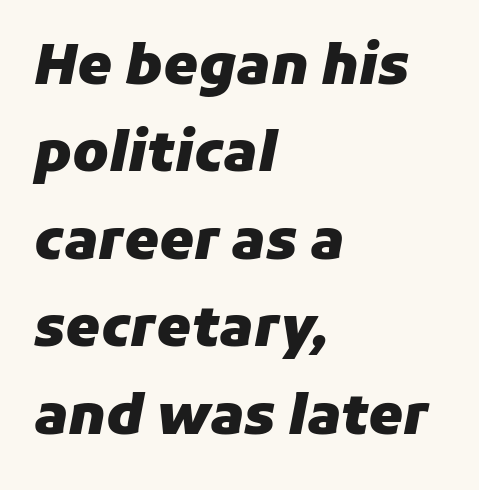
{"italic": "yes", "lean": "right", "slant_degrees": 11, "bold": "yes", "weight": "heavy", "width": "normal", "stroke_contrast": "low", "x_height": "medium", "monospaced": "no", "underline": "no", "align": "left", "line_spacing": "normal", "line_spacing_ratio": 1.59, "letter_spacing": "normal", "letter_spacing_em": 0.0, "glyph_px": 55}
